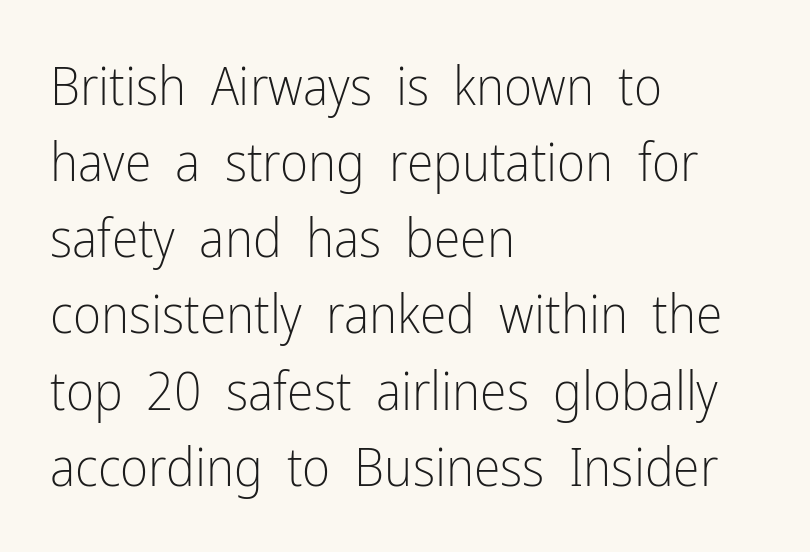
To sum up the face: it is a sans, with no serifs. The strip under each line holds only bare page. Is this a fixed-width face? No — the glyphs have proportional, varying widths. The type is set solid horizontally, with unmodified tracking.
